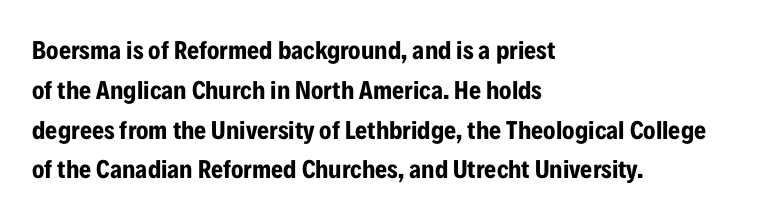
{"italic": "no", "bold": "yes", "underline": "no", "align": "left", "line_spacing": "normal", "line_spacing_ratio": 1.53, "letter_spacing": "normal", "letter_spacing_em": 0.0, "glyph_px": 26}
